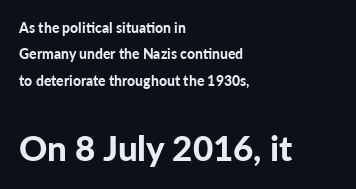
Q: Is the text bold? A: Yes.
Q: Is the text italic (slanted)? A: No, it is upright.
Q: Is the typeface a serif or a sans-serif typeface? A: Sans-serif.
Q: Is the text underlined? A: No.
Q: How is the paragraph aligned? A: Left-aligned.
Q: Is the spacing between letters normal or unusually wide? A: Normal.
Q: Which block of text is set in a larger size, the first (top) or the second (bottom)? A: The second (bottom) one.
Q: Width (condensed, normal, or wide)? A: Normal.
Q: Stroke contrast? A: Low.
Q: x-height? A: Medium.
Q: Monospaced? A: No.
